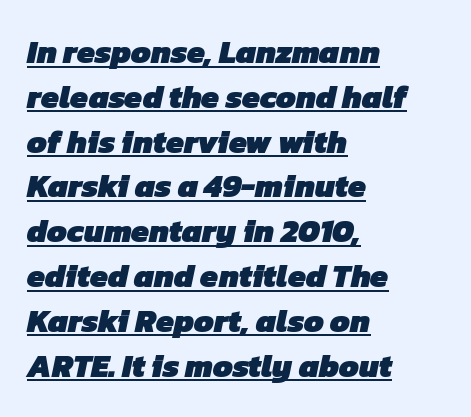
The image shows 32 px heavy sans-serif type; set left-aligned, normal line spacing (1.4x), normal letter spacing, underlined; low stroke contrast and a medium x-height.
